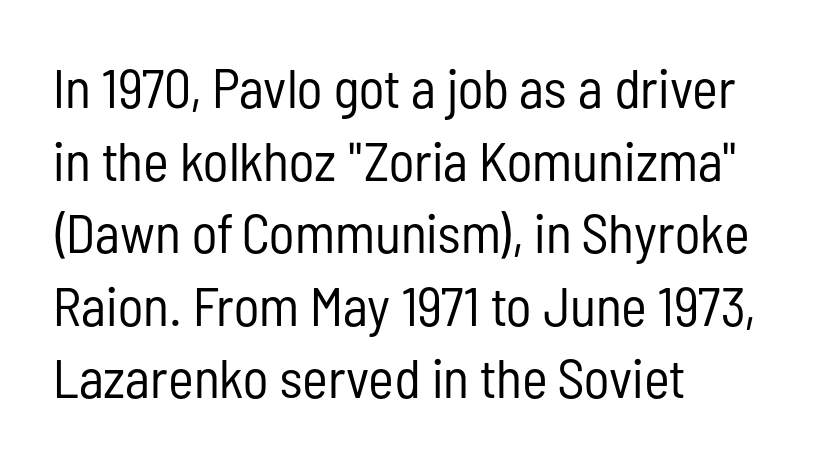
{"serif": "no", "italic": "no", "bold": "no", "weight": "regular", "width": "condensed", "stroke_contrast": "low", "x_height": "medium", "monospaced": "no", "underline": "no", "align": "left", "line_spacing": "normal", "line_spacing_ratio": 1.32, "letter_spacing": "normal", "letter_spacing_em": 0.0, "glyph_px": 55}
